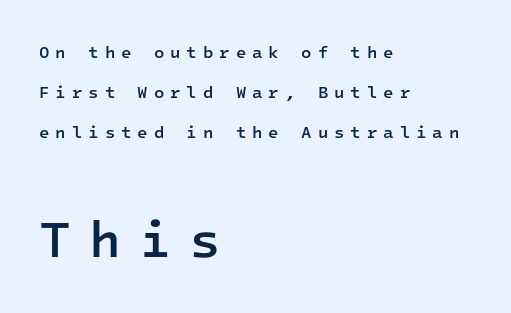
The image shows 52 px semibold sans-serif type, upright, monospaced; set left-aligned, loose line spacing (2.35x), unusually wide letter spacing (+0.35 em), not underlined; the second (bottom) block is 3.06x larger; low stroke contrast and a medium x-height.
